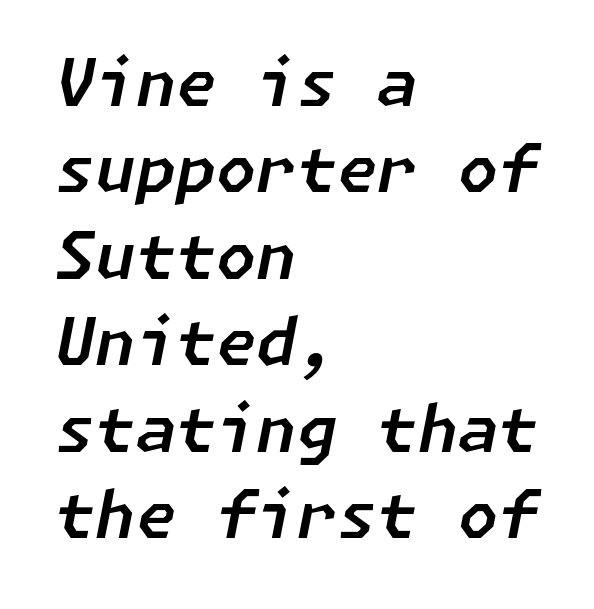
The face used here has a pronounced slope to its letters. All the whitespace from short lines collects on the right. Each word holds together tightly as a unit, with standard inter-letter gaps. The rows are spaced the way most documents space them. The space beneath each line is pristine and unruled.
